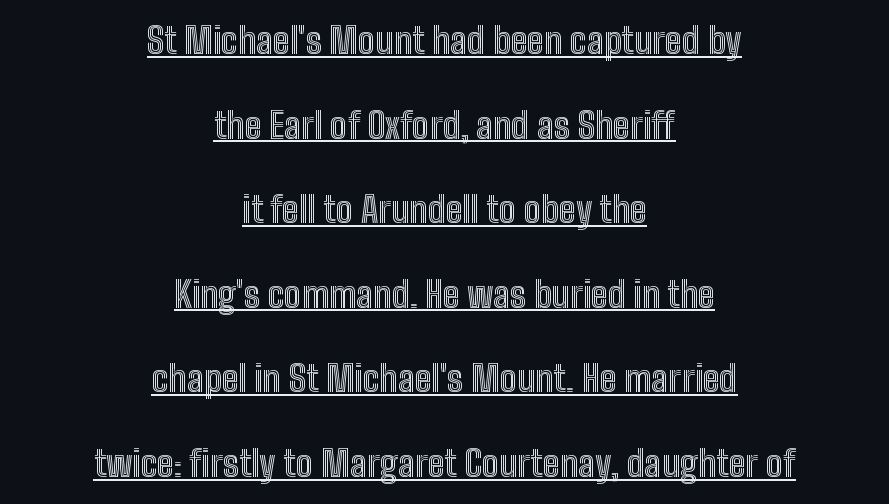
Q: Is the text italic (slanted)? A: No, it is upright.
Q: Is the text underlined? A: Yes.
Q: How is the paragraph aligned? A: Centered.
Q: Is the spacing between letters normal or unusually wide? A: Normal.
Q: Is the spacing between lines tight, normal or loose? A: Loose.
Q: Width (condensed, normal, or wide)? A: Condensed.
Q: x-height? A: Medium.
Q: Monospaced? A: No.
